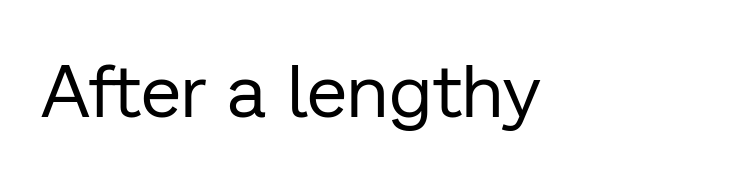
Q: Is the text bold? A: No.
Q: Is the text italic (slanted)? A: No, it is upright.
Q: Is the typeface a serif or a sans-serif typeface? A: Sans-serif.
Q: Is the text underlined? A: No.
Q: Is the spacing between letters normal or unusually wide? A: Normal.
Q: Width (condensed, normal, or wide)? A: Normal.
Q: Stroke contrast? A: Low.
Q: x-height? A: Medium.
Q: Monospaced? A: No.
